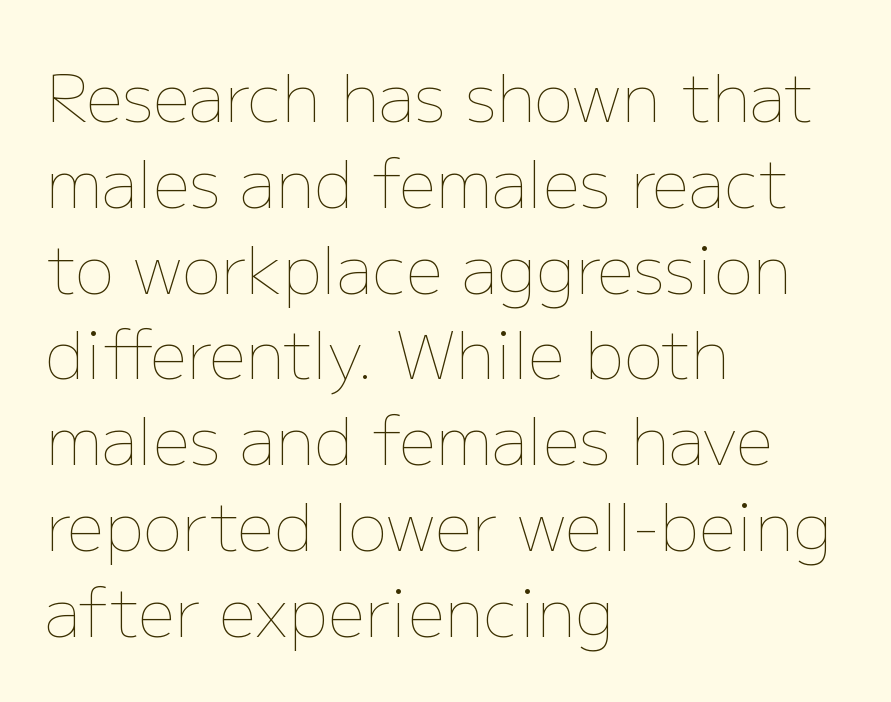
{"italic": "no", "bold": "no", "weight": "thin", "width": "normal", "stroke_contrast": "low", "x_height": "medium", "monospaced": "no", "underline": "no", "align": "left", "line_spacing": "normal", "line_spacing_ratio": 1.3, "letter_spacing": "normal", "letter_spacing_em": 0.0, "glyph_px": 66}
